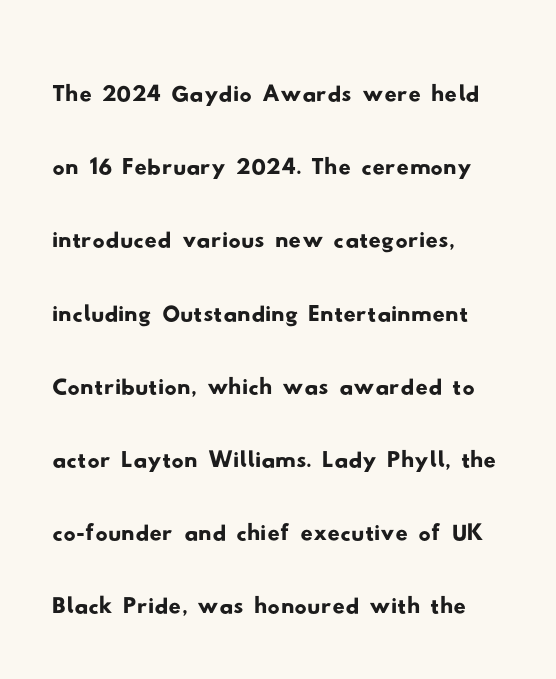
Q: Is the typeface a serif or a sans-serif typeface? A: Sans-serif.
Q: Is the text underlined? A: No.
Q: How is the paragraph aligned? A: Left-aligned.
Q: Is the spacing between letters normal or unusually wide? A: Normal.
Q: Width (condensed, normal, or wide)? A: Wide.
Q: Stroke contrast? A: Low.
Q: x-height? A: Small.
Q: Monospaced? A: No.
